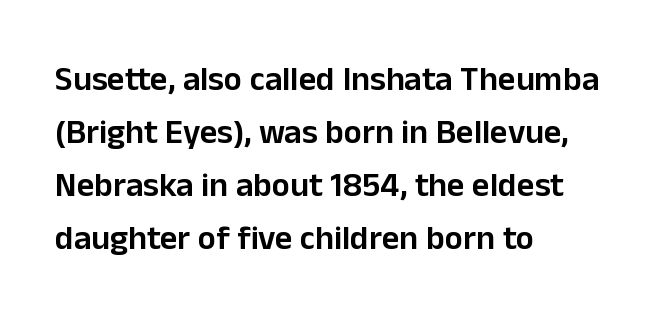
Quick note: underline off. Tracking here is standard; glyphs follow each other at the usual distance. One glance says typical: line gaps are just what's usual. Looks like regular typesetting: each glyph gets only the width it needs. The font is running at a semibold setting, under full bold. Classification — sans serif.
